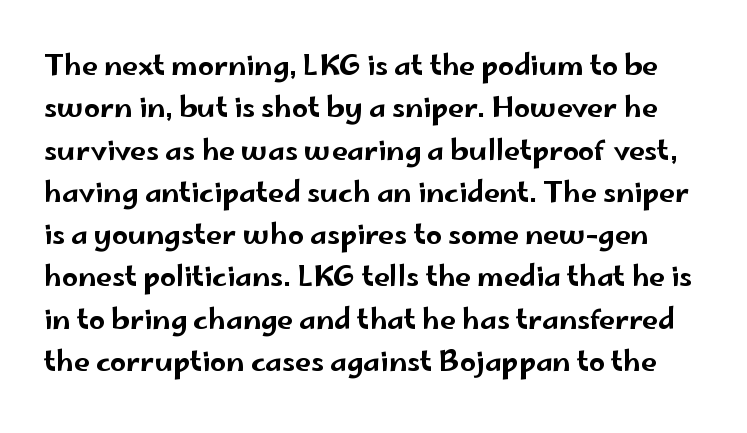
{"serif": "no", "italic": "no", "width": "wide", "stroke_contrast": "low", "x_height": "small", "monospaced": "no", "underline": "no", "line_spacing": "normal", "line_spacing_ratio": 1.51, "letter_spacing": "normal", "letter_spacing_em": 0.0, "glyph_px": 28}
